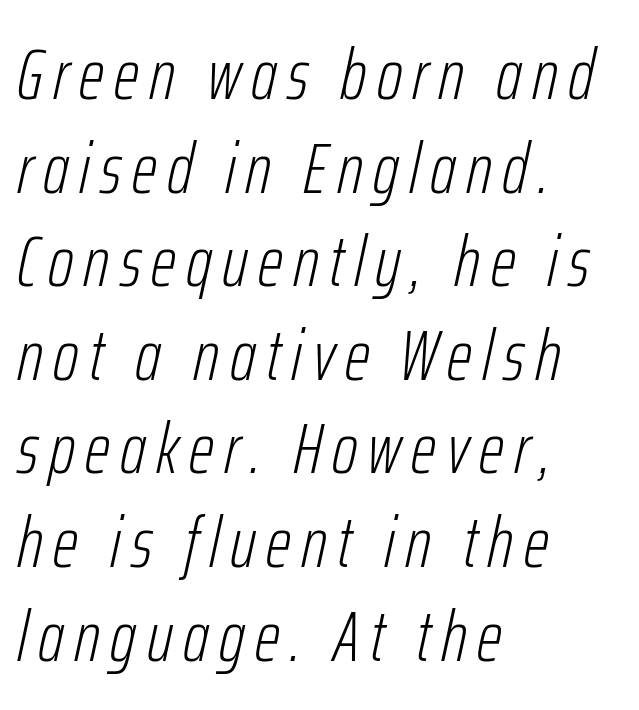
The image shows 72 px light, condensed type, italic (leaning right); set left-aligned, normal line spacing (1.3x), not underlined; low stroke contrast and a medium x-height.
